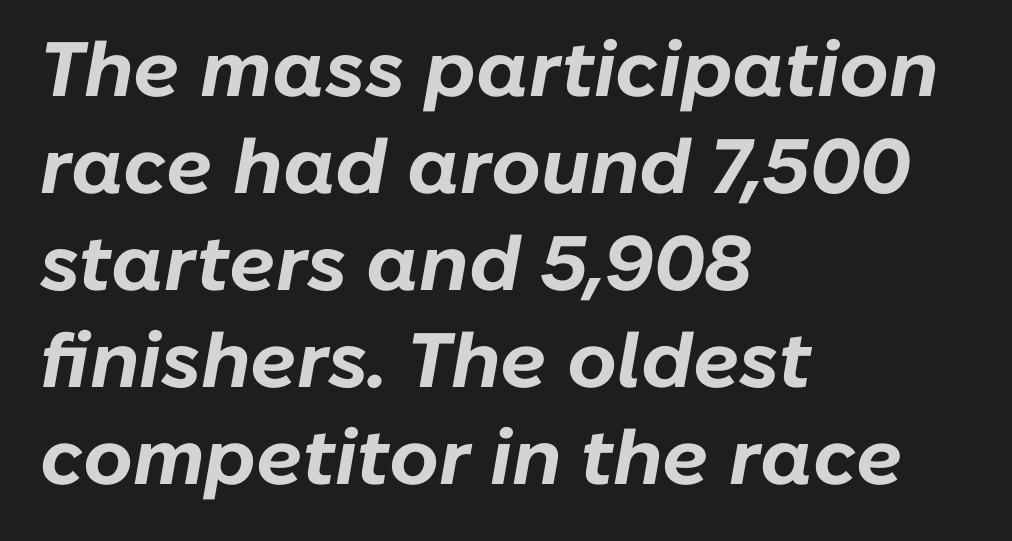
The image shows 77 px bold type, italic (leaning right); set left-aligned, normal line spacing (1.26x), normal letter spacing, not underlined; low stroke contrast and a medium x-height.
